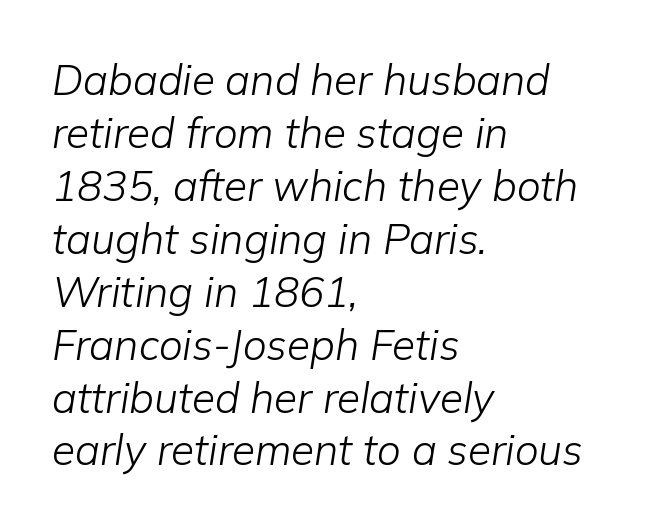
Horizontal alignment here is leftward, the default for most running prose. The space directly below the letters is spotless. Between one letter and the next there's only the usual sliver of space. There's an unmistakable incline to the writing here. This sample has the flowing, uneven cadence of proportional lettering. Leading matches the norm, producing a regular column.
